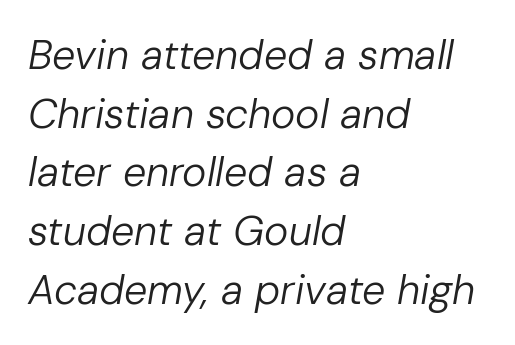
The rag falls on the right side of this text block. The passage shown is not bold in any degree. The letterforms sit shoulder to shoulder at normal distance. The lines sit at an ordinary, default distance from one another. These lines are rendered in a variable-pitch font.
